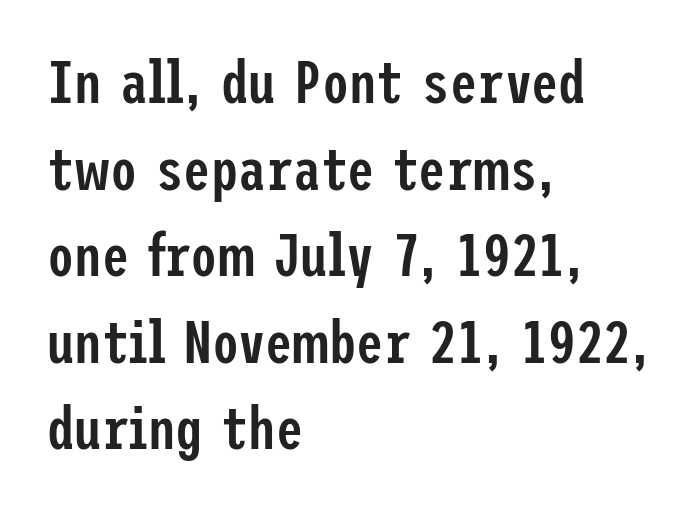
{"serif": "no", "italic": "no", "bold": "semi", "weight": "semibold", "width": "condensed", "stroke_contrast": "low", "x_height": "medium", "underline": "no", "align": "left", "line_spacing": "normal", "line_spacing_ratio": 1.42, "letter_spacing": "normal", "letter_spacing_em": 0.0, "glyph_px": 61}
